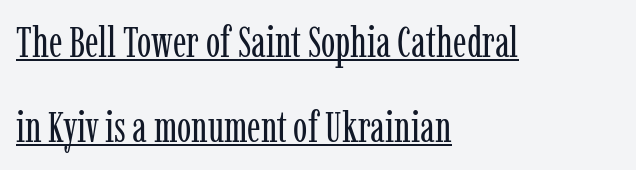
The rendering uses natural spacing where letterforms have individual widths. The designer dialed line spacing up above the default. Quick note: underline on. Visually the block forms a straight wall on the left and a jagged coastline on the right. The strokes carry an ordinary text weight at most. To sum up the face: it has serifs.
